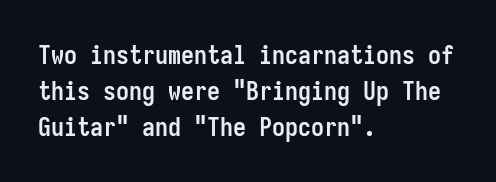
Weight: bold. Inter-character spacing is left at the font's built-in metrics. Check the space under the baseline: it is left empty. These lines sit exactly where default settings would place them. Compared with a centered layout, this one pins lines to the left instead.
